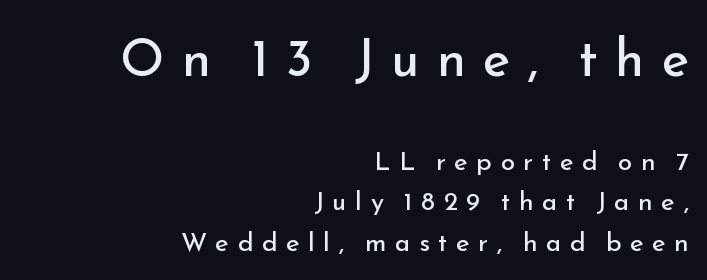
Each letter's strokes conclude bluntly, with no projecting serifs. The leading is moderate, giving the passage an even texture. Words appear elongated and porous because spacing is wide. You could not count columns in this text — the font is proportionally spaced. Short and long lines alike share a common ending point at right.
